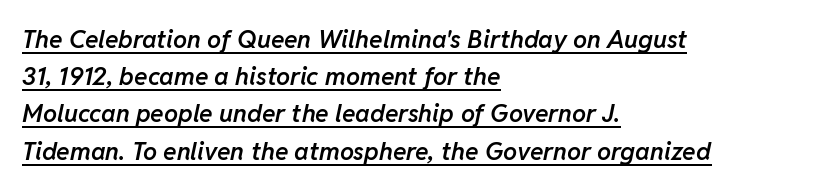
The passage shown stacks its lines at a standard gap. Students, observe the line beneath the letters — that is underlining. Line starts are locked; line ends wander. Is the type bold? Partly — it's a semibold, heavier than regular but not fully bold.
